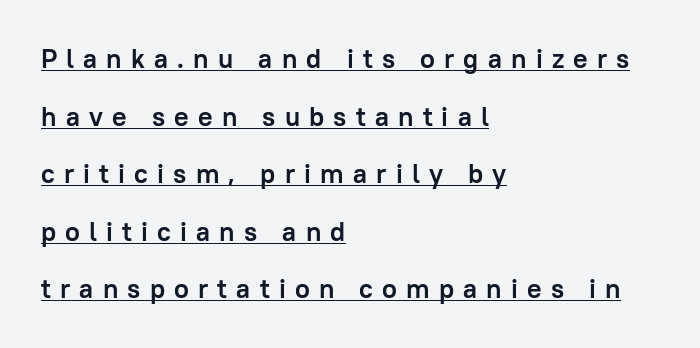
{"italic": "no", "bold": "yes", "underline": "yes", "align": "left", "line_spacing": "loose", "line_spacing_ratio": 2.13, "letter_spacing": "wide", "letter_spacing_em": 0.34, "glyph_px": 27}
